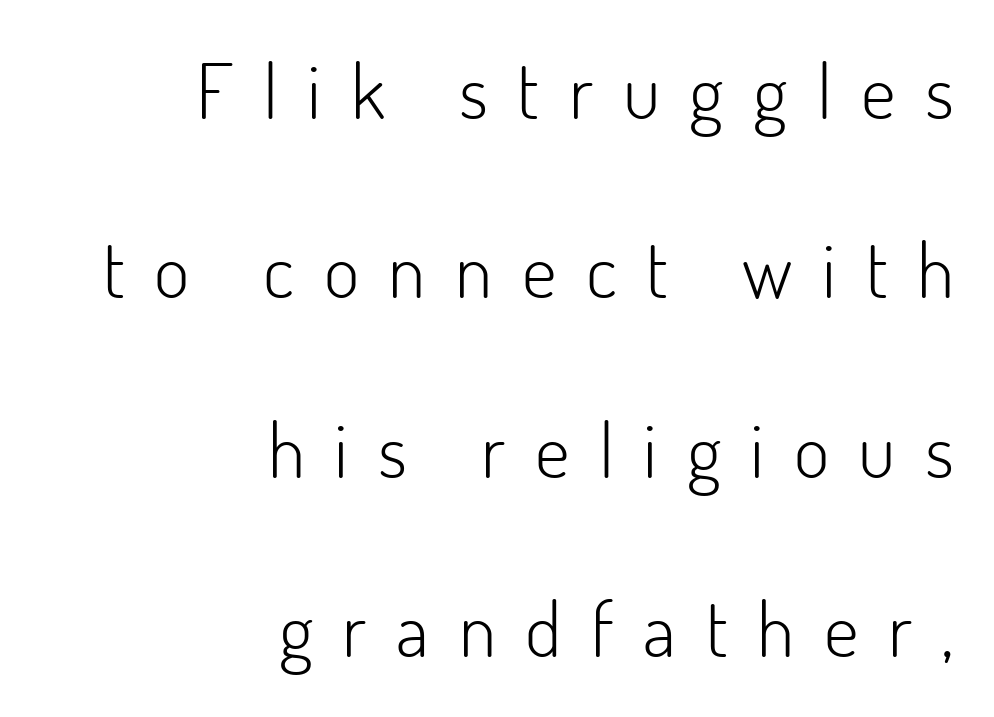
Q: Is the text bold? A: No.
Q: Is the text italic (slanted)? A: No, it is upright.
Q: Is the typeface a serif or a sans-serif typeface? A: Sans-serif.
Q: Is the text underlined? A: No.
Q: How is the paragraph aligned? A: Right-aligned.
Q: Is the spacing between letters normal or unusually wide? A: Unusually wide.
Q: Is the spacing between lines tight, normal or loose? A: Loose.
Q: Width (condensed, normal, or wide)? A: Normal.
Q: Stroke contrast? A: Low.
Q: x-height? A: Small.
Q: Monospaced? A: No.
